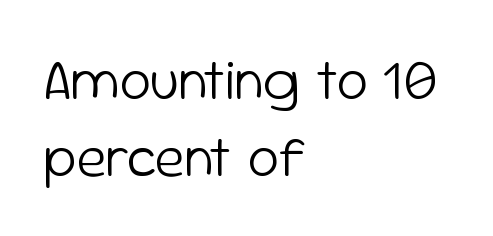
A quiet, ordinary-to-light weight characterises the typeface. Is the letter spacing exaggerated? No — it looks like the ordinary default. The rendering shows plain stroke endings on the letterforms — a sans-serif design. Posture: straight, roman, zero tilt.
